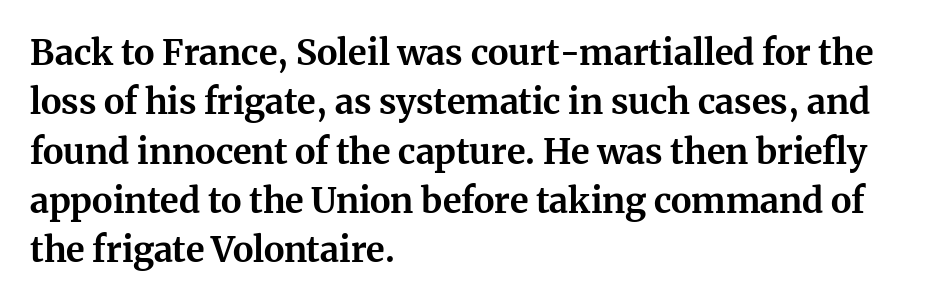
The image shows 35 px bold serif type, upright; set left-aligned, normal line spacing (1.41x), normal letter spacing, not underlined; medium stroke contrast and a medium x-height.
